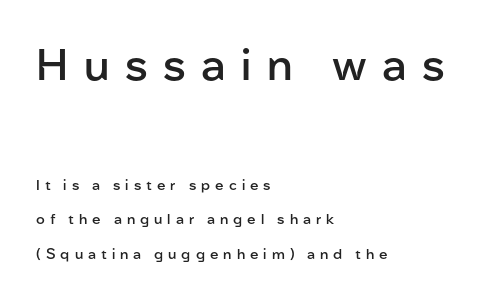
Someone cranked the tracking dial way up on this one. Grotesque or geometric, the face here clearly has no serifs. The space beneath each line is pristine and unruled. The rendering anchors every line to the left-hand side.
